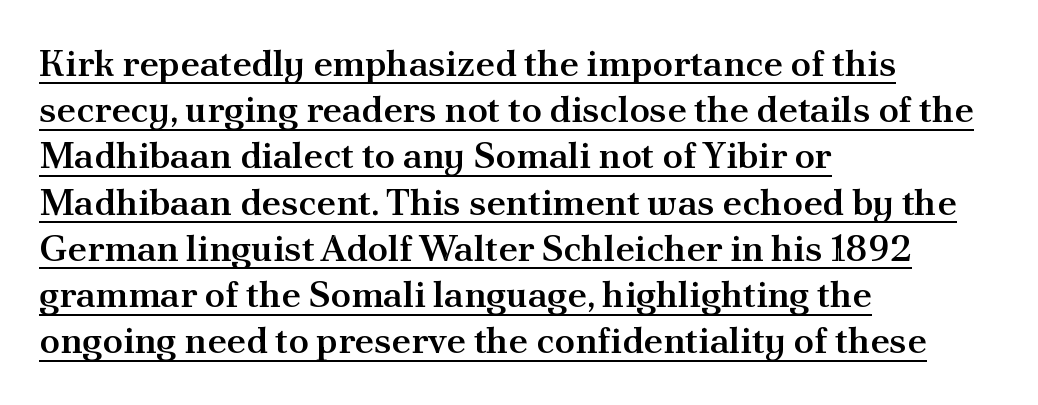
Style check: upright. Typeset ragged right — the left edge is the straight one. Quick note: interline space is typical. Set as a demibold, roughly 600 on the weight scale. The glyphs in this specimen are seriffed.
